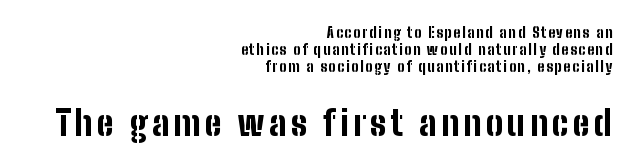
{"serif": "no", "italic": "no", "bold": "yes", "weight": "bold", "width": "condensed", "stroke_contrast": "low", "x_height": "medium", "monospaced": "no", "underline": "no", "align": "right", "line_spacing_ratio": 1.2, "larger_block": "second", "size_ratio": 2.43, "glyph_px": 34}
